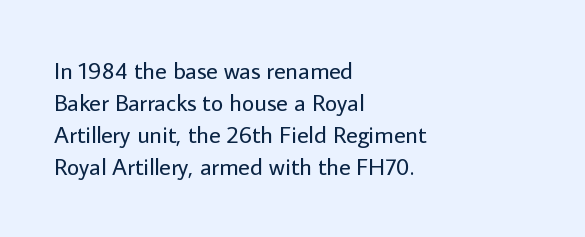
{"italic": "no", "bold": "no", "underline": "no", "align": "left", "line_spacing": "normal", "line_spacing_ratio": 1.34, "letter_spacing": "normal", "letter_spacing_em": 0.0, "glyph_px": 24}
